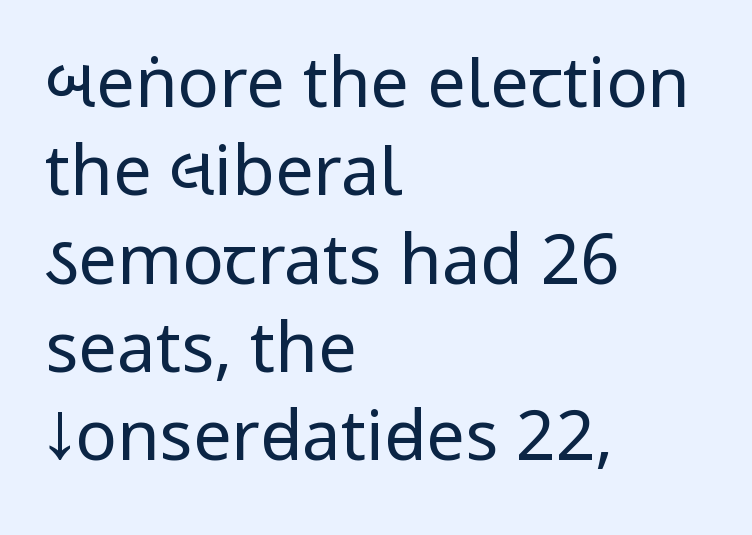
The passage is arranged the way most books set body copy — flush left. Check the space under the baseline: it is left empty. Nothing sits at the stroke ends, so this counts as sans-serif. Honestly, the letter spacing is just normal — you wouldn't notice it.
